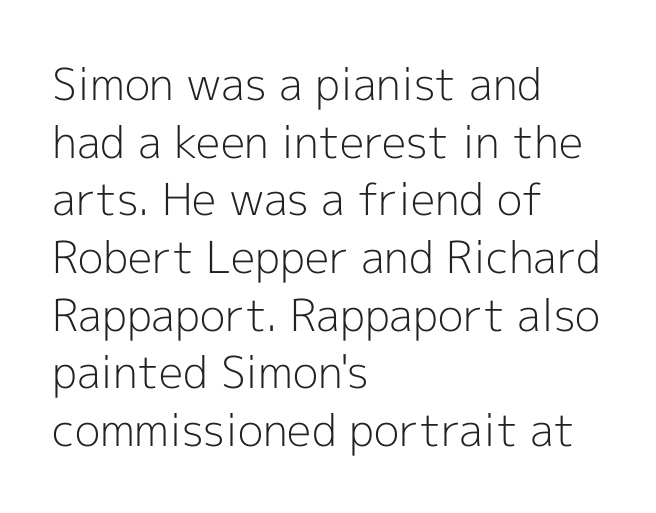
This rendering employs a face without finishing strokes, i.e., a sans-serif. These lines are rendered in a variable-pitch font. Vertically, the passage feels balanced, rows spaced as you'd expect. When letters stand straight like this, we call the style roman or upright.
